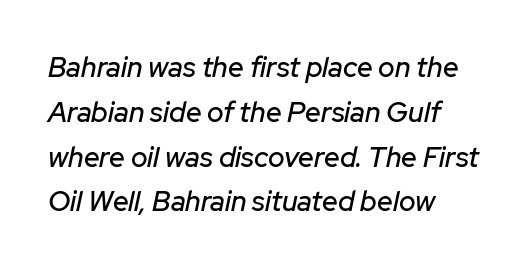
{"italic": "yes", "lean": "right", "slant_degrees": 12, "width": "normal", "stroke_contrast": "low", "x_height": "medium", "monospaced": "no", "underline": "no", "align": "left", "line_spacing": "normal", "line_spacing_ratio": 1.6, "letter_spacing": "normal", "letter_spacing_em": 0.0, "glyph_px": 28}
